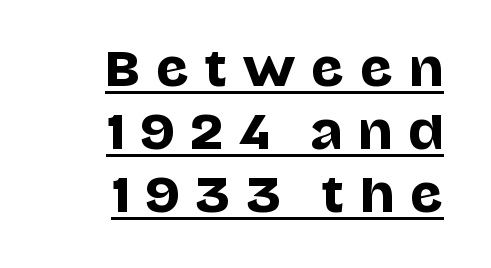
Each new line begins a customary step beneath the previous one. Italic: no, the glyphs are upright roman. Loose tracking; the words dissolve into strings of separated letters. Nope, no serifs anywhere on these letters. Here the designer chose a conventional face with non-uniform glyph widths.
